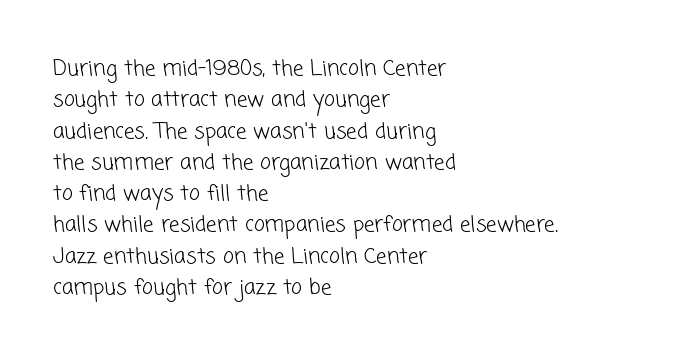
The image shows 21 px text type; set left-aligned, normal line spacing (1.49x), normal letter spacing, not underlined.
